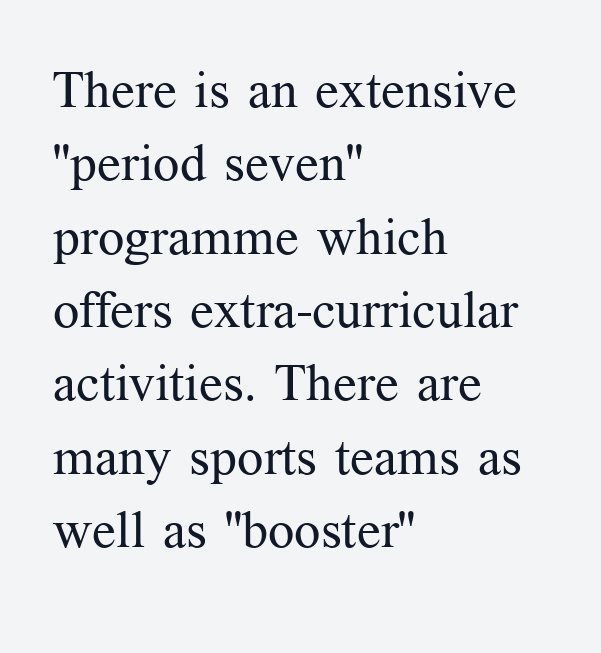
Q: Is the text bold? A: No.
Q: Is the text italic (slanted)? A: No, it is upright.
Q: Is the typeface a serif or a sans-serif typeface? A: Serif.
Q: Is the text underlined? A: No.
Q: How is the paragraph aligned? A: Left-aligned.
Q: Is the spacing between letters normal or unusually wide? A: Normal.
Q: Is the spacing between lines tight, normal or loose? A: Normal.
Q: Width (condensed, normal, or wide)? A: Normal.
Q: Stroke contrast? A: Medium.
Q: x-height? A: Medium.
Q: Monospaced? A: No.
